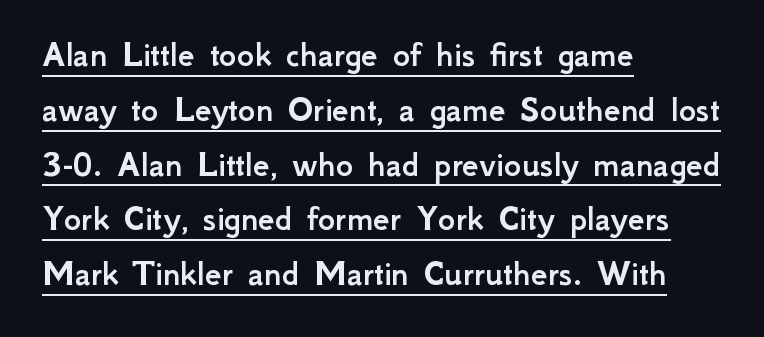
The image shows 37 px sans-serif type, upright; set left-aligned, normal line spacing (1.48x), normal letter spacing, underlined; low stroke contrast and a small x-height.
